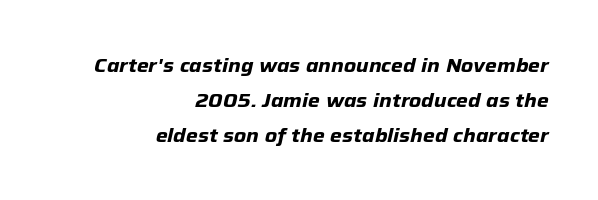
If you drew a ruler down the right edge, every line would touch it. No word sits above an underline. Spacing between characters is what you'd get straight out of the box. Emphasis-style slanted type is in use. Bold? Absolutely — the strokes are thick and heavy.
